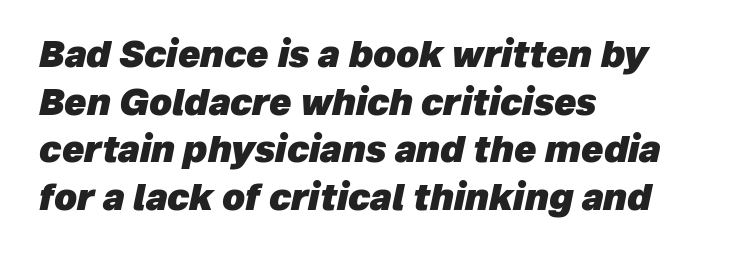
Q: Is the text bold? A: Yes.
Q: Is the text italic (slanted)? A: Yes, it leans right by about 12 degrees.
Q: Is the text underlined? A: No.
Q: How is the paragraph aligned? A: Left-aligned.
Q: Is the spacing between letters normal or unusually wide? A: Normal.
Q: Is the spacing between lines tight, normal or loose? A: Normal.
Q: Width (condensed, normal, or wide)? A: Normal.
Q: Stroke contrast? A: Low.
Q: x-height? A: Medium.
Q: Monospaced? A: No.
